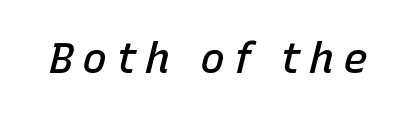
The letters advance in unequal steps, a hallmark of proportional type. If you drew a line through each stem, it would be angled. In terms of letterspacing, this is a distinctly airy, spread setting. How heavy is the stroke? Medium-heavy — a semibold, shy of bold. No word sits above an underline.
